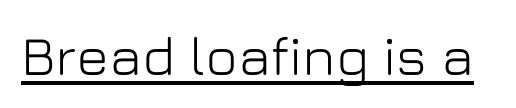
Students, observe the line beneath the letters — that is underlining. You can tell from the bare stems that sans-serif type was used. The rendering keeps characters at their native spacing. A typesetter would call this proportional, since set widths differ per character. Style check: upright.
